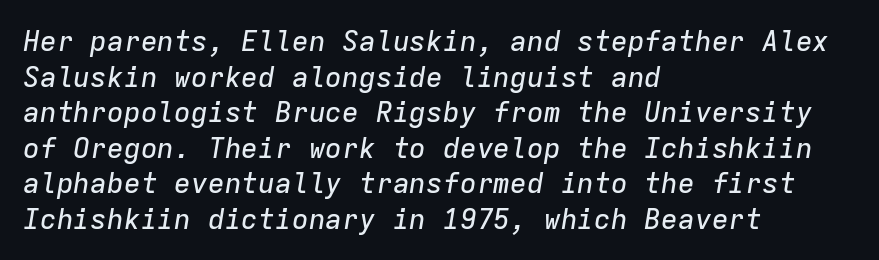
{"italic": "yes", "lean": "right", "slant_degrees": 9, "width": "normal", "stroke_contrast": "low", "x_height": "medium", "monospaced": "yes", "underline": "no", "align": "left", "line_spacing": "normal", "line_spacing_ratio": 1.27, "letter_spacing": "normal", "letter_spacing_em": 0.0, "glyph_px": 28}
